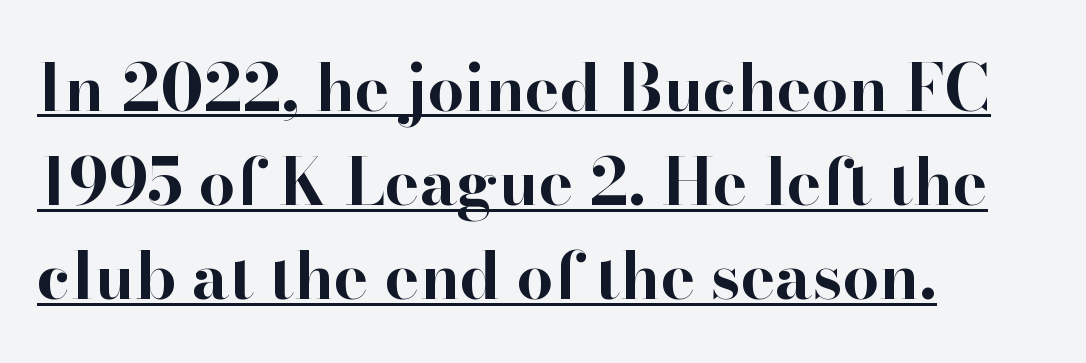
The line texture is even and compact thanks to regular tracking. This sample uses an upright cut, with every glyph sitting square on the baseline. Notice how descenders clear the ascenders below comfortably — that's standard leading. Notice how thick the strokes are: this is what a full bold looks like. This rendering features underlined lettering. Each line starts at the same left margin while the right side varies.
